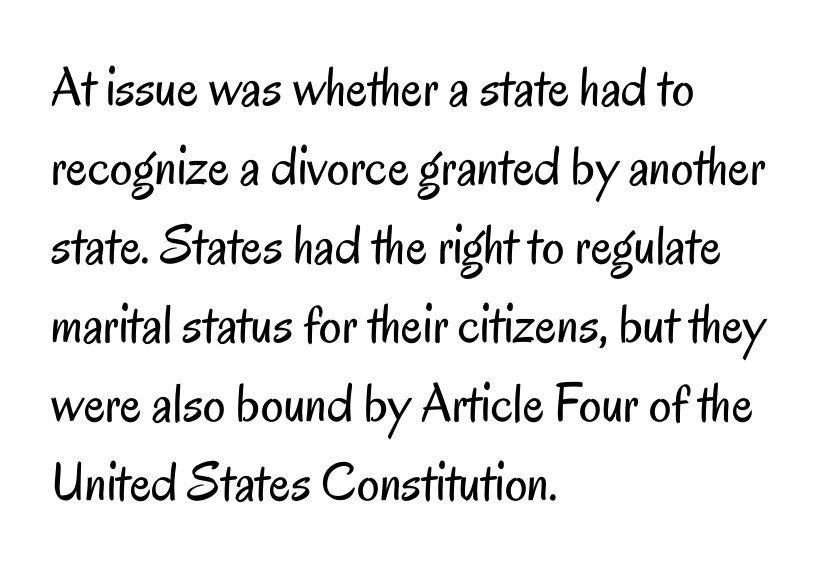
The image shows 56 px regular-weight, condensed sans-serif type, upright; set left-aligned, normal line spacing (1.41x), normal letter spacing, not underlined; low stroke contrast and a small x-height.
